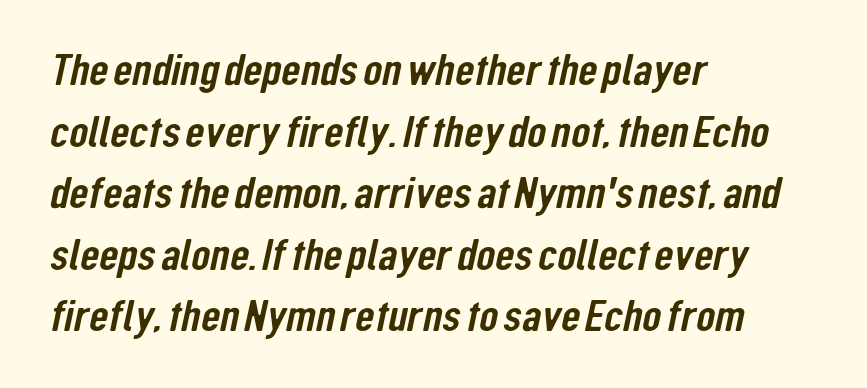
The glyphs in this specimen are sans serif. Glance below the letters and you will spot only blank space. Here the designer chose a conventional face with non-uniform glyph widths. How are the letters spaced? Ordinarily, with no added tracking. How would I describe the line gaps? Plain and ordinary. The paragraph shown leans on its left margin.
